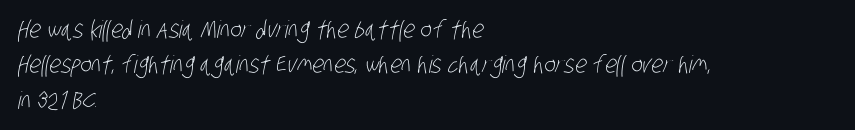
Decoration check: the copy has no underline. Words appear dense and cohesive because spacing is normal. Evenly set lines give the paragraph a standard silhouette. Is the block centered? No — it sits flush against the left margin.
